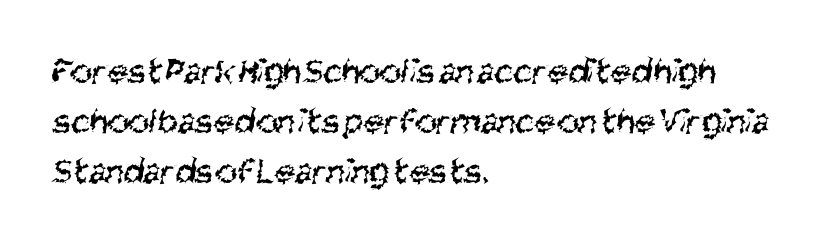
The rendering keeps characters at their native spacing. Each line starts at the same left margin while the right side varies. The passage shown is typed in a proportional face where columns would drift. Bare-footed words on every line.
